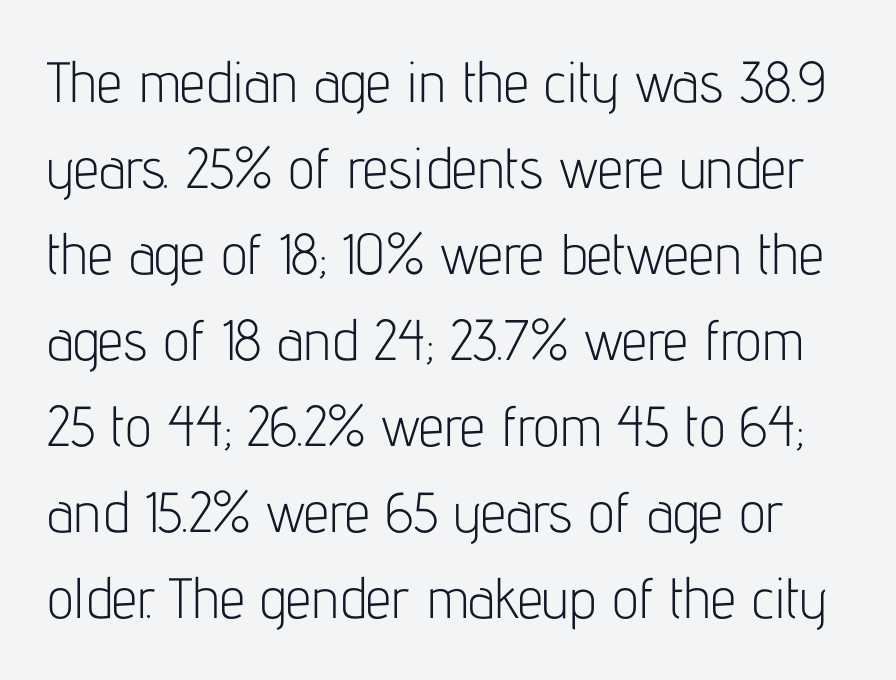
The image shows 57 px light, condensed sans-serif type, upright; set normal line spacing (1.51x), normal letter spacing, not underlined; low stroke contrast and a medium x-height.
